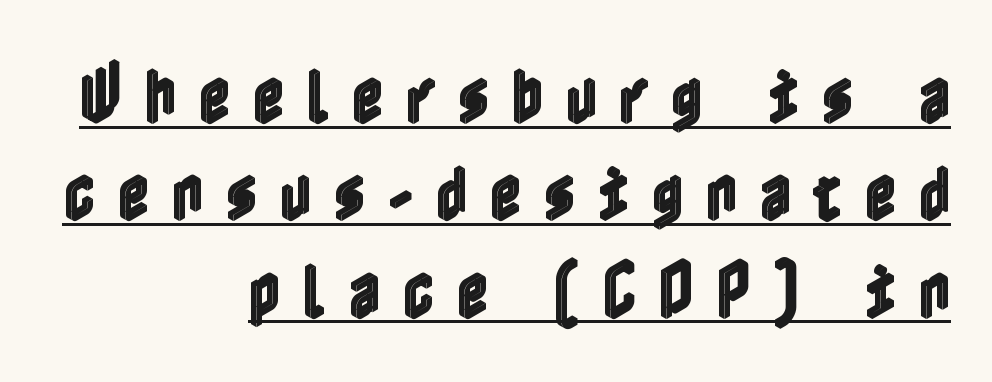
Q: Is the text italic (slanted)? A: No, it is upright.
Q: Is the text underlined? A: Yes.
Q: How is the paragraph aligned? A: Right-aligned.
Q: Is the spacing between letters normal or unusually wide? A: Unusually wide.
Q: Is the spacing between lines tight, normal or loose? A: Normal.
Q: Width (condensed, normal, or wide)? A: Condensed.
Q: x-height? A: Medium.
